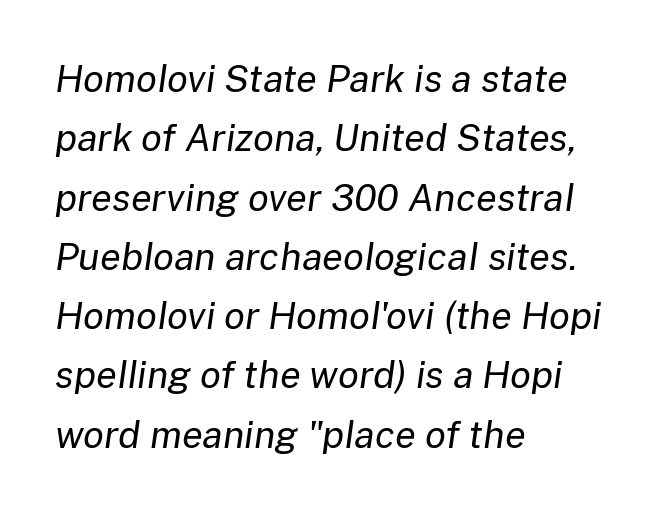
{"italic": "yes", "lean": "right", "slant_degrees": 8, "bold": "no", "weight": "regular", "width": "normal", "stroke_contrast": "low", "x_height": "medium", "monospaced": "no", "underline": "no", "align": "left", "line_spacing": "normal", "line_spacing_ratio": 1.56, "letter_spacing": "normal", "letter_spacing_em": 0.0, "glyph_px": 38}
